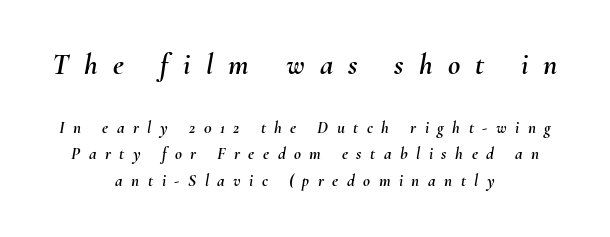
Characters follow at a spacing far wider than the type designer built in. The glyphs are unaccompanied by any horizontal stroke below them. The rendering uses natural spacing where letterforms have individual widths. Where is the straight margin? There isn't one; the lines are centered. The rows are spaced the way most documents space them.
